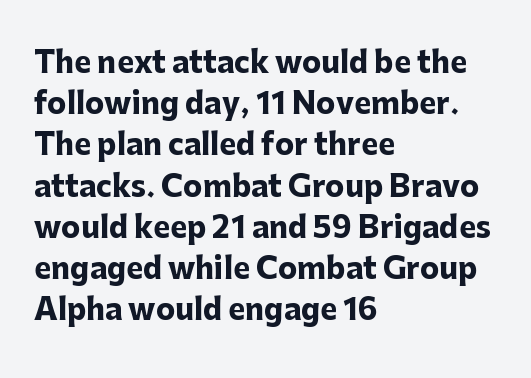
The image shows 29 px heavy sans-serif type, upright; set left-aligned, normal line spacing (1.42x), normal letter spacing, not underlined; low stroke contrast and a medium x-height.
